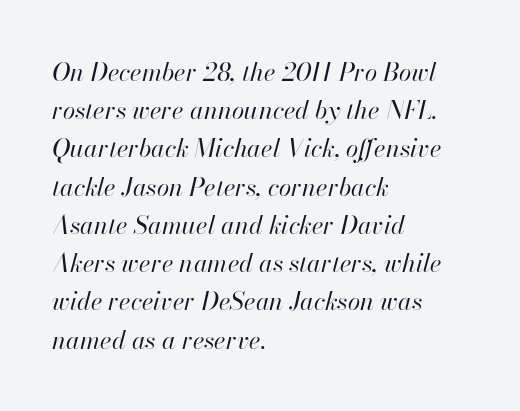
The image shows 25 px text type, italic (leaning right); set left-aligned, normal line spacing (1.53x), normal letter spacing, not underlined.
